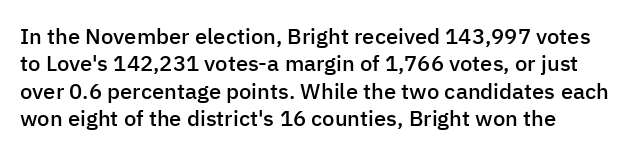
Between one letter and the next there's only the usual sliver of space. Notice how the stems are strictly vertical — no italics here. Has an underline been added? It has not. A fair bit of extra ink — the face is semibold, not bold.
